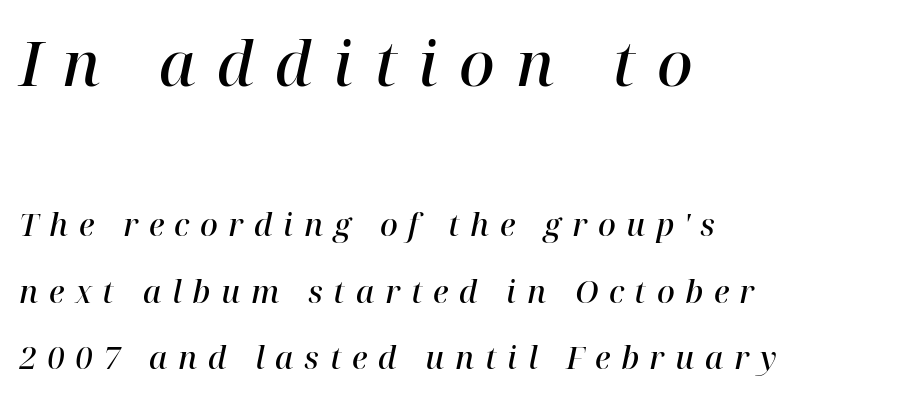
The image shows 62 px semibold serif type, italic (leaning right); set left-aligned, loose line spacing (2.15x), unusually wide letter spacing (+0.34 em), not underlined; the first (top) block is 2.0x larger; high stroke contrast and a medium x-height.
